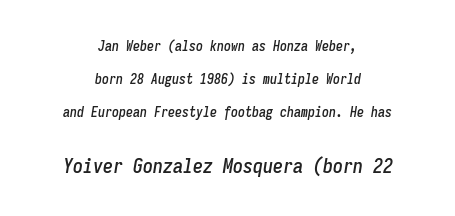
{"italic": "yes", "lean": "right", "slant_degrees": 9, "underline": "no", "align": "center", "line_spacing": "loose", "line_spacing_ratio": 2.37, "letter_spacing": "normal", "letter_spacing_em": 0.0, "larger_block": "second", "size_ratio": 1.43, "glyph_px": 20}
